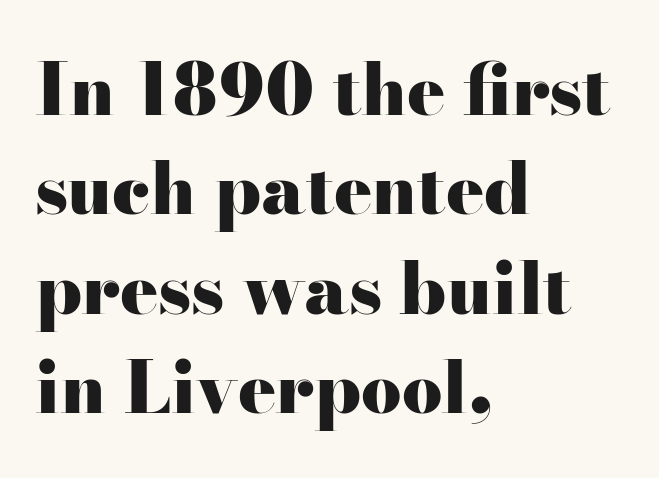
The image shows 71 px heavy, wide serif type, upright; set left-aligned, normal line spacing (1.4x), normal letter spacing, not underlined; high stroke contrast and a small x-height.
